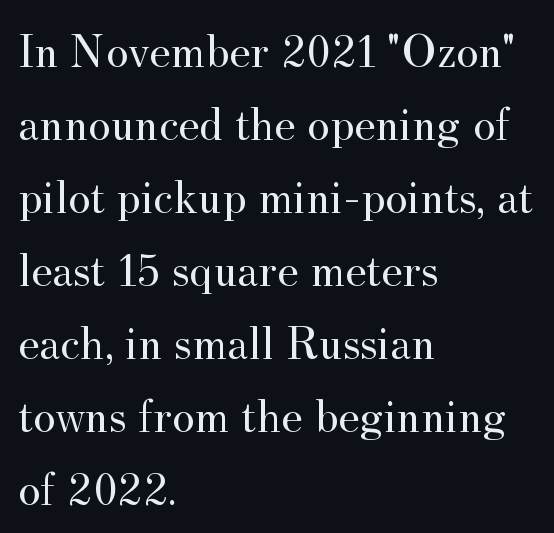
{"serif": "yes", "italic": "no", "bold": "no", "weight": "regular", "width": "normal", "stroke_contrast": "medium", "x_height": "small", "monospaced": "no", "underline": "no", "align": "left", "line_spacing": "normal", "line_spacing_ratio": 1.52, "letter_spacing": "normal", "letter_spacing_em": 0.0, "glyph_px": 48}
